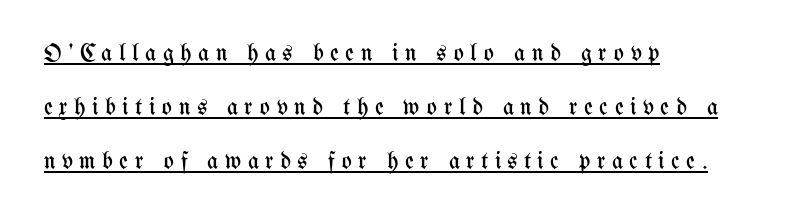
These lines have a slow, spaced-out rhythm from letter to letter. Is the stroke heavy? The answer is a plain regular-or-lighter. Designer's note — italics off, roman on. A great deal of white space separates one row of letters from the next. Is the block centered? No — it sits flush against the left margin. The rendering uses the underline text-decoration.
